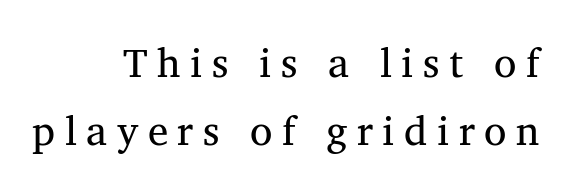
The image shows 41 px regular-weight serif type, upright; set right-aligned, normal line spacing (1.65x), unusually wide letter spacing (+0.23 em), not underlined; medium stroke contrast and a medium x-height.
